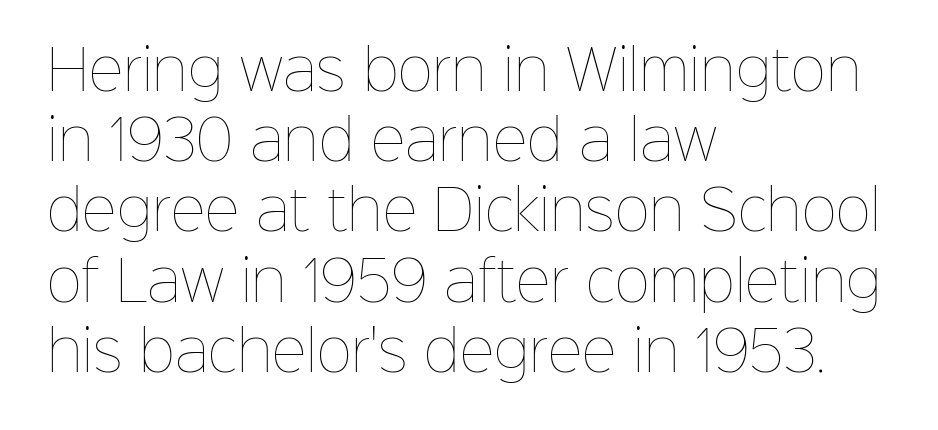
{"italic": "no", "bold": "no", "weight": "thin", "width": "normal", "stroke_contrast": "low", "x_height": "medium", "monospaced": "no", "underline": "no", "align": "left", "line_spacing": "normal", "line_spacing_ratio": 1.3, "letter_spacing": "normal", "letter_spacing_em": 0.0, "glyph_px": 54}
